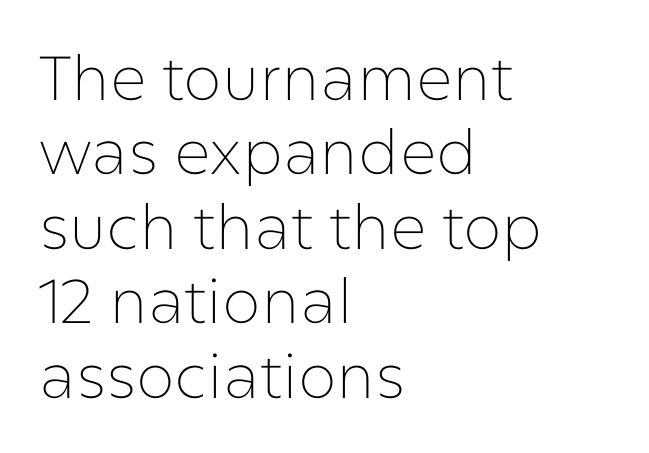
Underline: absent. A classic flush-left, rag-right setting is used for this passage. The face used here is proportionally spaced, like ordinary book or web type. What kind of face is this? One without serifs — a sans. Heft: none added — not bold. Tall strokes in this sample are plumb rather than angled.
